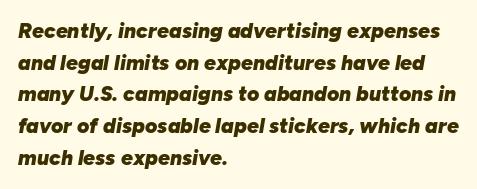
{"italic": "yes", "lean": "right", "slant_degrees": 10, "bold": "yes", "underline": "no", "align": "left", "line_spacing": "normal", "line_spacing_ratio": 1.51, "letter_spacing": "normal", "letter_spacing_em": 0.0, "glyph_px": 21}
